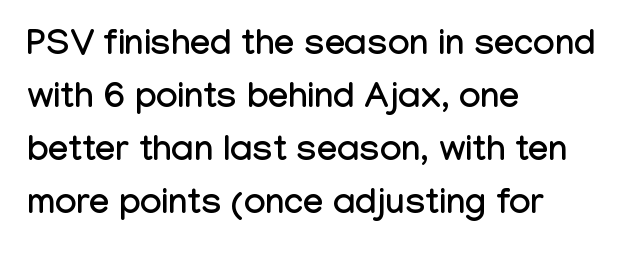
The image shows 36 px condensed sans-serif type, upright; set left-aligned, normal line spacing (1.47x), normal letter spacing, not underlined; low stroke contrast and a medium x-height.
